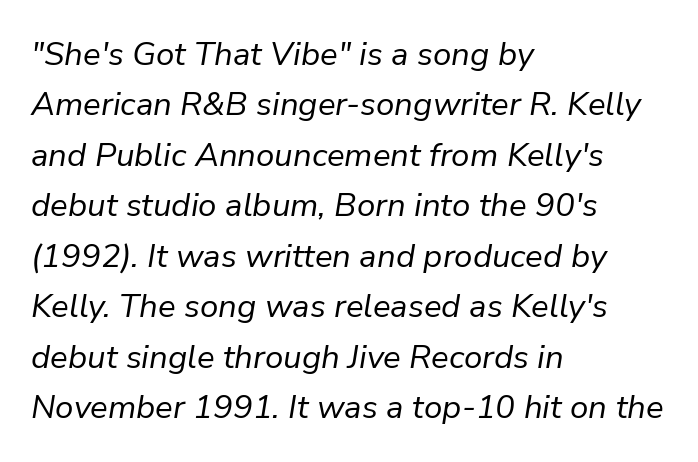
The paragraph shown leans on its left margin. You can tell it's italic because the verticals aren't actually vertical. Stem width sits at or under what a default text font uses. Clear beneath every line of the passage. The line-height multiplier appears to be the usual default.
